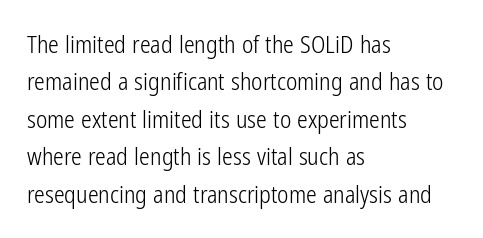
Q: Is the text bold? A: No.
Q: Is the text italic (slanted)? A: No, it is upright.
Q: Is the text underlined? A: No.
Q: How is the paragraph aligned? A: Left-aligned.
Q: Is the spacing between letters normal or unusually wide? A: Normal.
Q: Is the spacing between lines tight, normal or loose? A: Normal.
